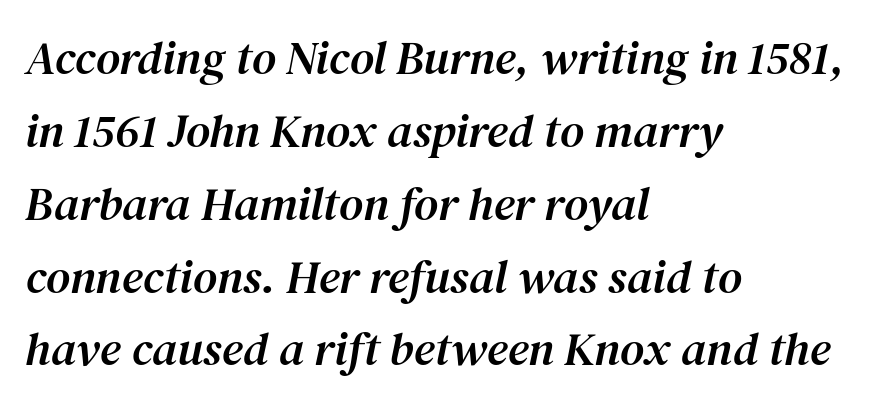
Q: Is the text italic (slanted)? A: Yes, it leans right by about 12 degrees.
Q: Is the typeface a serif or a sans-serif typeface? A: Serif.
Q: Is the text underlined? A: No.
Q: How is the paragraph aligned? A: Left-aligned.
Q: Is the spacing between letters normal or unusually wide? A: Normal.
Q: Is the spacing between lines tight, normal or loose? A: Normal.
Q: Width (condensed, normal, or wide)? A: Normal.
Q: Stroke contrast? A: Medium.
Q: x-height? A: Medium.
Q: Monospaced? A: No.
